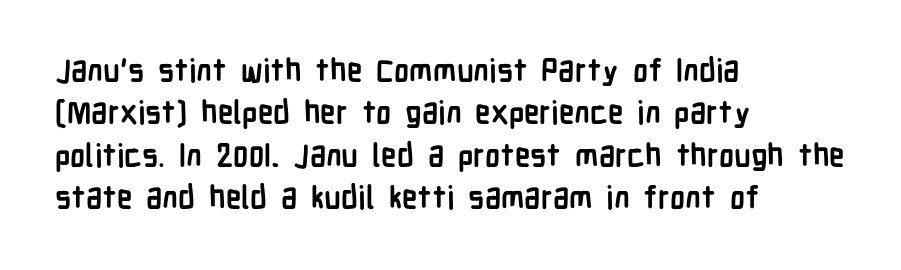
{"serif": "no", "italic": "no", "bold": "yes", "weight": "semibold", "width": "condensed", "stroke_contrast": "low", "x_height": "medium", "monospaced": "no", "underline": "no", "align": "left", "line_spacing": "normal", "line_spacing_ratio": 1.37, "letter_spacing": "normal", "letter_spacing_em": 0.0, "glyph_px": 31}
